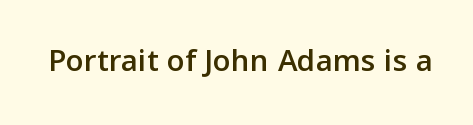
Q: Is the text italic (slanted)? A: No, it is upright.
Q: Is the typeface a serif or a sans-serif typeface? A: Sans-serif.
Q: Is the text underlined? A: No.
Q: Is the spacing between letters normal or unusually wide? A: Normal.
Q: Width (condensed, normal, or wide)? A: Normal.
Q: Stroke contrast? A: Low.
Q: x-height? A: Medium.
Q: Monospaced? A: No.
